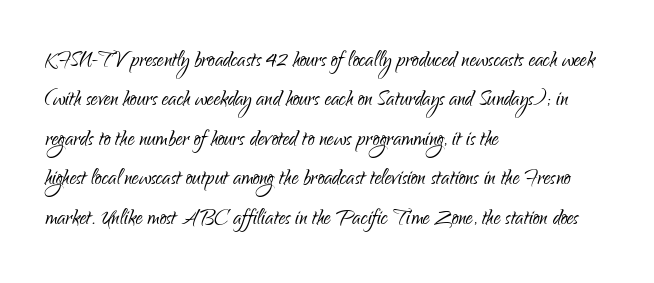
{"bold": "no", "underline": "no", "align": "left", "line_spacing": "normal", "line_spacing_ratio": 1.46, "letter_spacing": "normal", "letter_spacing_em": 0.0, "glyph_px": 27}
